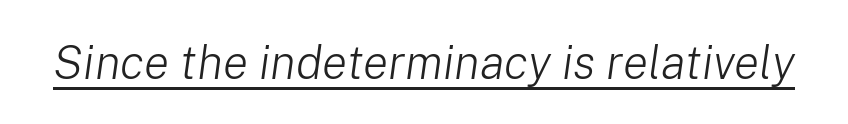
The image shows 47 px light type, italic (leaning right); set normal letter spacing, underlined; low stroke contrast and a medium x-height.
